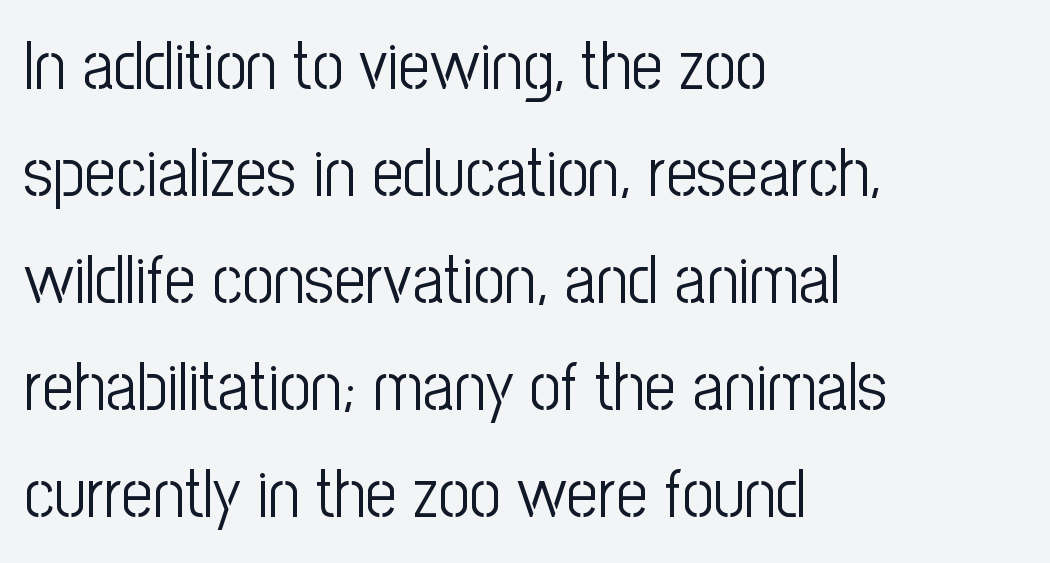
The image shows 69 px light, condensed sans-serif type, upright; set left-aligned, normal line spacing (1.55x), normal letter spacing, not underlined; low stroke contrast and a medium x-height.
